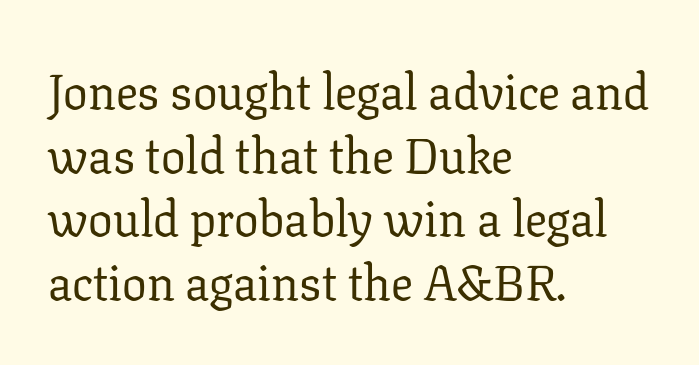
{"serif": "yes", "italic": "no", "bold": "no", "weight": "regular", "width": "normal", "stroke_contrast": "low", "x_height": "medium", "monospaced": "no", "underline": "no", "align": "left", "line_spacing": "normal", "line_spacing_ratio": 1.3, "letter_spacing": "normal", "letter_spacing_em": 0.0, "glyph_px": 49}
